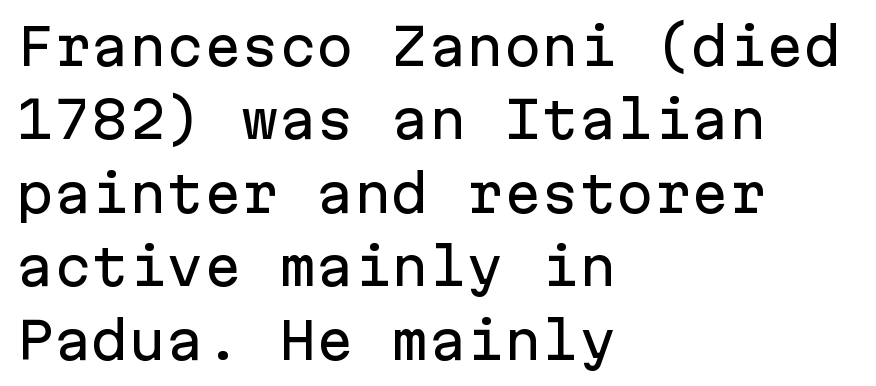
This is the regular roman posture of the typeface. This block has exactly the height ordinary leading produces. Does extra space separate the letters? No, they use regular spacing. You could count columns in this text — the font is strictly monospaced.
